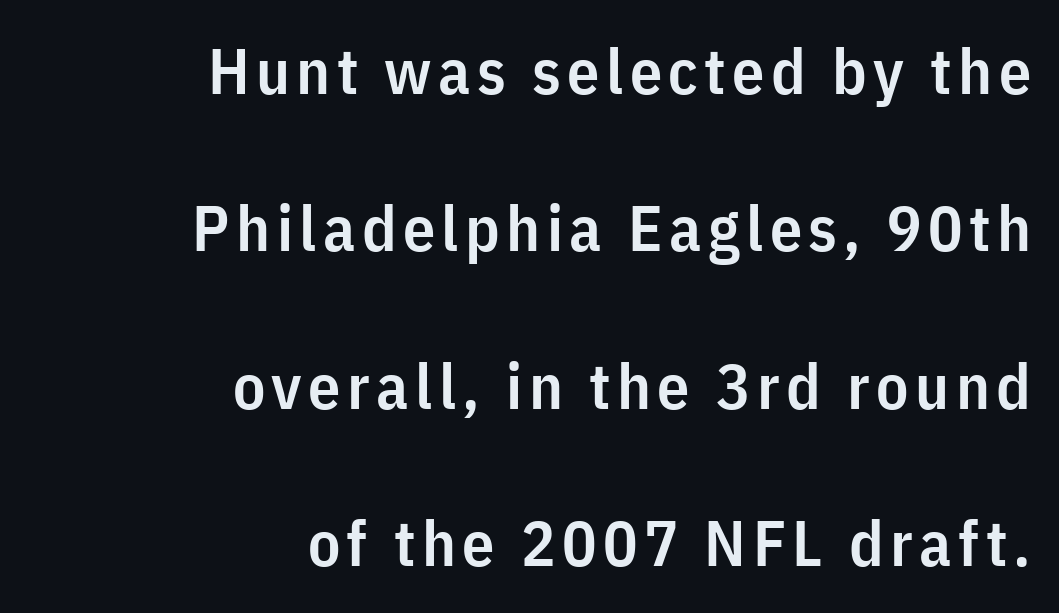
Q: Is the text bold? A: Semi-bold.
Q: Is the text italic (slanted)? A: No, it is upright.
Q: Is the typeface a serif or a sans-serif typeface? A: Sans-serif.
Q: Is the text underlined? A: No.
Q: How is the paragraph aligned? A: Right-aligned.
Q: Is the spacing between lines tight, normal or loose? A: Loose.
Q: Width (condensed, normal, or wide)? A: Condensed.
Q: Stroke contrast? A: Low.
Q: x-height? A: Medium.
Q: Monospaced? A: No.
